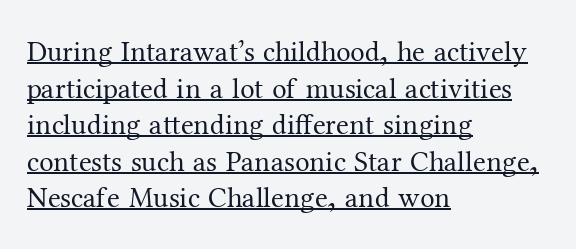
Q: Is the text bold? A: No.
Q: Is the text italic (slanted)? A: No, it is upright.
Q: Is the typeface a serif or a sans-serif typeface? A: Serif.
Q: Is the text underlined? A: Yes.
Q: How is the paragraph aligned? A: Left-aligned.
Q: Is the spacing between letters normal or unusually wide? A: Normal.
Q: Is the spacing between lines tight, normal or loose? A: Normal.
Q: Width (condensed, normal, or wide)? A: Normal.
Q: Stroke contrast? A: Medium.
Q: x-height? A: Medium.
Q: Monospaced? A: No.
